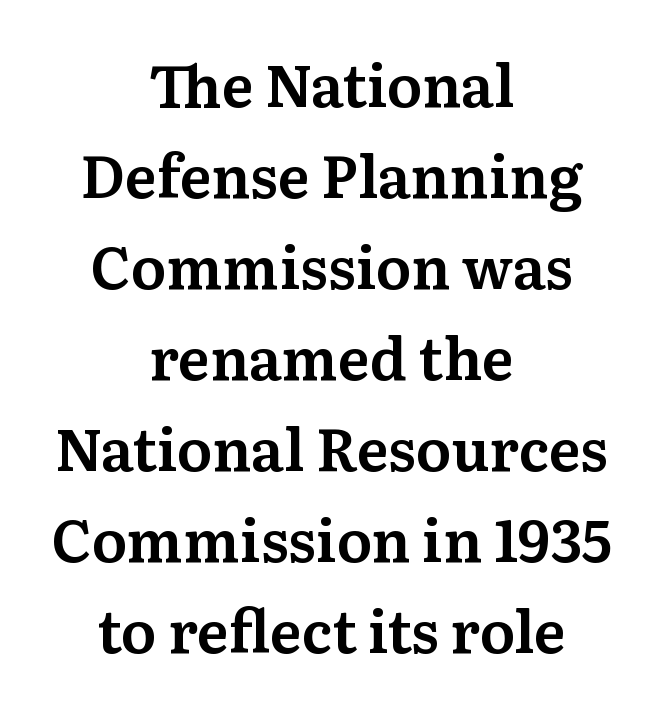
Q: Is the text italic (slanted)? A: No, it is upright.
Q: Is the typeface a serif or a sans-serif typeface? A: Serif.
Q: Is the text underlined? A: No.
Q: How is the paragraph aligned? A: Centered.
Q: Is the spacing between letters normal or unusually wide? A: Normal.
Q: Is the spacing between lines tight, normal or loose? A: Normal.
Q: Width (condensed, normal, or wide)? A: Normal.
Q: Stroke contrast? A: Medium.
Q: x-height? A: Medium.
Q: Monospaced? A: No.
